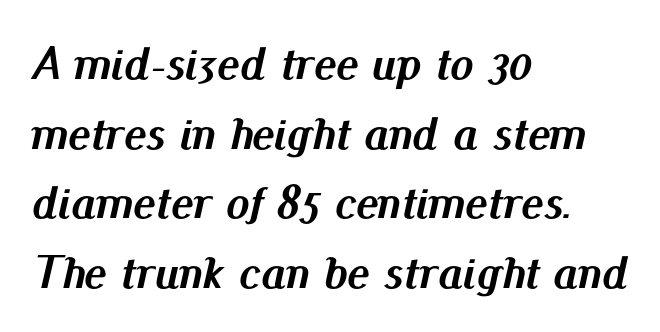
The image shows 47 px semibold type, italic (leaning right); set left-aligned, normal line spacing (1.48x), normal letter spacing, not underlined; medium stroke contrast and a small x-height.
